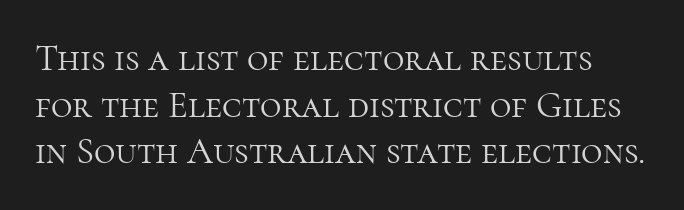
The image shows 37 px light serif type, upright; set normal line spacing (1.26x), normal letter spacing, not underlined; high stroke contrast and a medium x-height.
